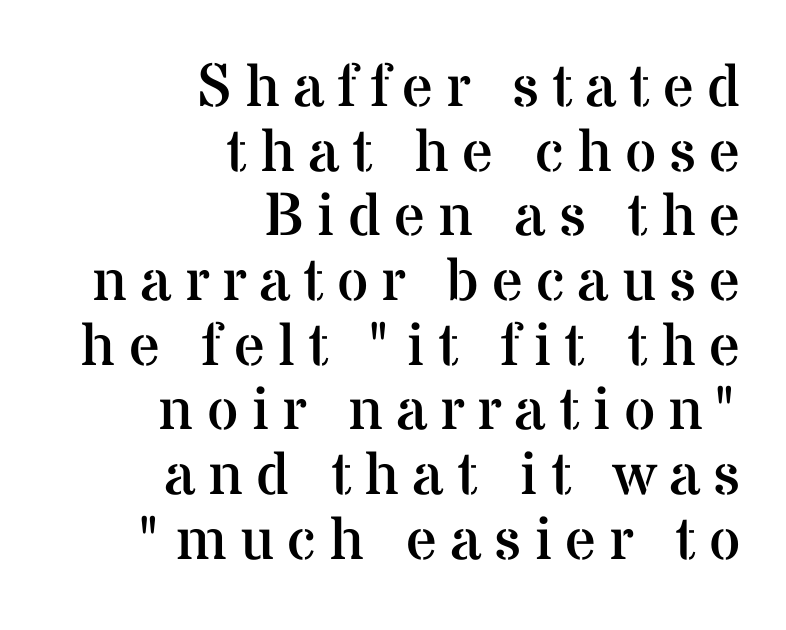
The image shows 61 px regular-weight serif type, upright; set right-aligned, tight line spacing (1.06x), unusually wide letter spacing (+0.21 em), not underlined; medium stroke contrast and a medium x-height.
